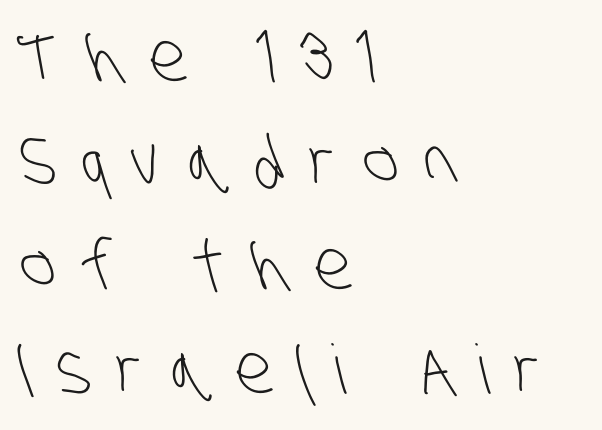
Q: Is the text bold? A: No.
Q: Is the typeface a serif or a sans-serif typeface? A: Sans-serif.
Q: Is the text underlined? A: No.
Q: How is the paragraph aligned? A: Left-aligned.
Q: Is the spacing between letters normal or unusually wide? A: Unusually wide.
Q: Is the spacing between lines tight, normal or loose? A: Normal.
Q: Width (condensed, normal, or wide)? A: Condensed.
Q: Stroke contrast? A: Low.
Q: x-height? A: Large.
Q: Monospaced? A: No.
